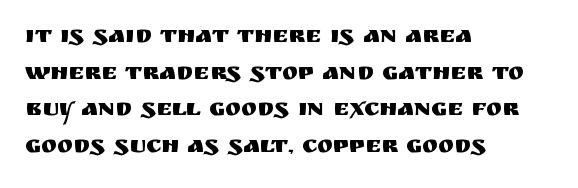
The image shows 24 px text type, upright; set left-aligned, normal line spacing (1.53x), normal letter spacing, not underlined.
